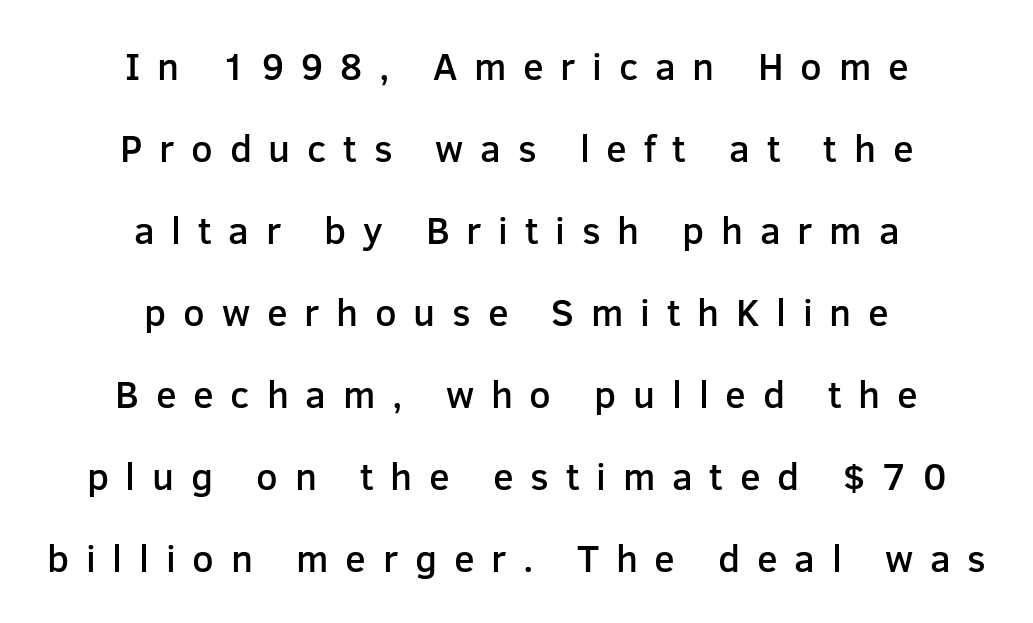
Q: Is the text bold? A: Semi-bold.
Q: Is the text italic (slanted)? A: No, it is upright.
Q: Is the typeface a serif or a sans-serif typeface? A: Sans-serif.
Q: Is the text underlined? A: No.
Q: How is the paragraph aligned? A: Centered.
Q: Is the spacing between letters normal or unusually wide? A: Unusually wide.
Q: Is the spacing between lines tight, normal or loose? A: Loose.
Q: Width (condensed, normal, or wide)? A: Normal.
Q: Stroke contrast? A: Low.
Q: x-height? A: Medium.
Q: Monospaced? A: No.
